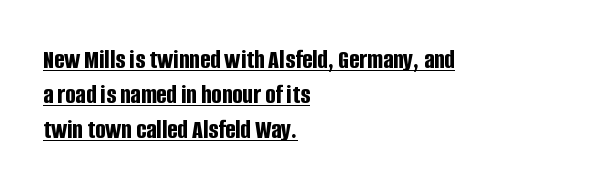
Q: Is the text bold? A: Yes.
Q: Is the text italic (slanted)? A: No, it is upright.
Q: Is the text underlined? A: Yes.
Q: How is the paragraph aligned? A: Left-aligned.
Q: Is the spacing between letters normal or unusually wide? A: Normal.
Q: Is the spacing between lines tight, normal or loose? A: Normal.
